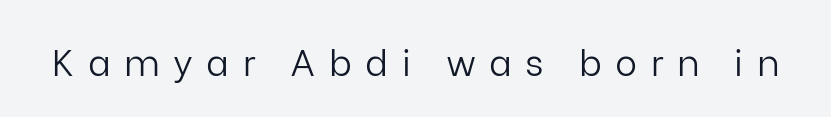
{"serif": "no", "italic": "no", "bold": "no", "weight": "light", "width": "normal", "stroke_contrast": "low", "x_height": "medium", "monospaced": "no", "underline": "no", "letter_spacing": "wide", "letter_spacing_em": 0.36, "glyph_px": 37}
